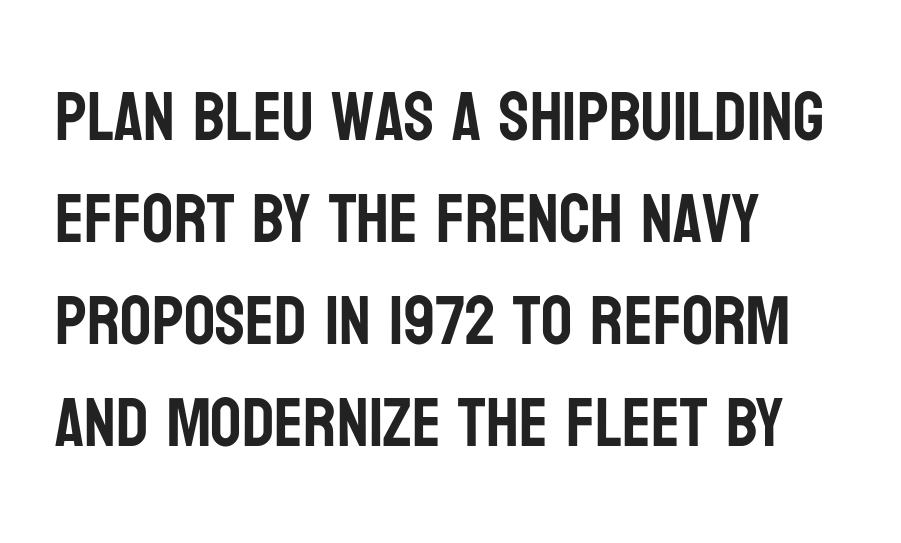
Q: Is the text italic (slanted)? A: No, it is upright.
Q: Is the typeface a serif or a sans-serif typeface? A: Sans-serif.
Q: Is the text underlined? A: No.
Q: How is the paragraph aligned? A: Left-aligned.
Q: Is the spacing between letters normal or unusually wide? A: Normal.
Q: Is the spacing between lines tight, normal or loose? A: Normal.
Q: Width (condensed, normal, or wide)? A: Condensed.
Q: Stroke contrast? A: Low.
Q: x-height? A: Large.
Q: Monospaced? A: No.
